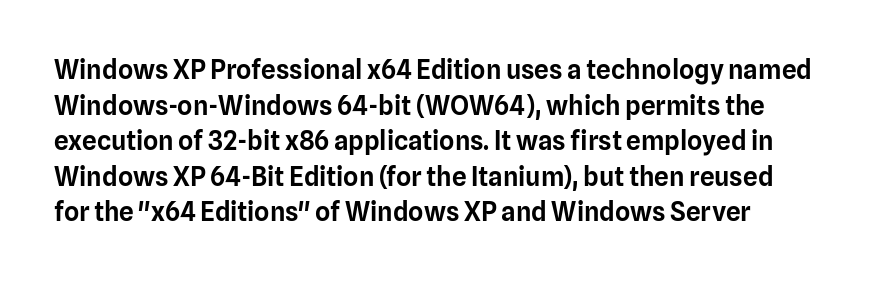
The image shows 26 px text type, upright; set normal line spacing (1.37x), normal letter spacing, not underlined.
